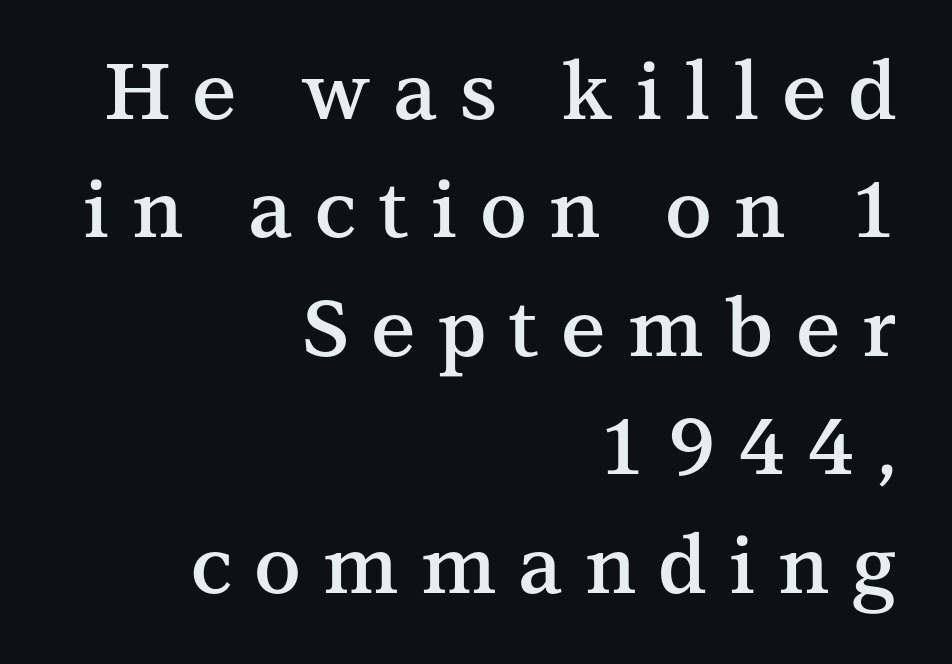
Q: Is the text bold? A: Semi-bold.
Q: Is the text italic (slanted)? A: No, it is upright.
Q: Is the typeface a serif or a sans-serif typeface? A: Serif.
Q: Is the text underlined? A: No.
Q: How is the paragraph aligned? A: Right-aligned.
Q: Is the spacing between letters normal or unusually wide? A: Unusually wide.
Q: Is the spacing between lines tight, normal or loose? A: Normal.
Q: Width (condensed, normal, or wide)? A: Normal.
Q: Stroke contrast? A: Medium.
Q: x-height? A: Medium.
Q: Monospaced? A: No.
